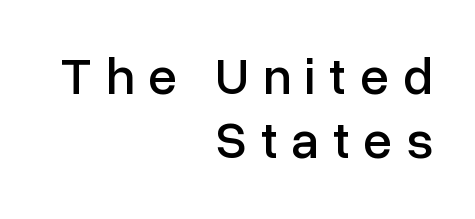
{"serif": "no", "italic": "no", "width": "normal", "stroke_contrast": "low", "x_height": "medium", "monospaced": "no", "underline": "no", "align": "right", "line_spacing_ratio": 1.23, "letter_spacing": "wide", "letter_spacing_em": 0.27, "glyph_px": 52}
